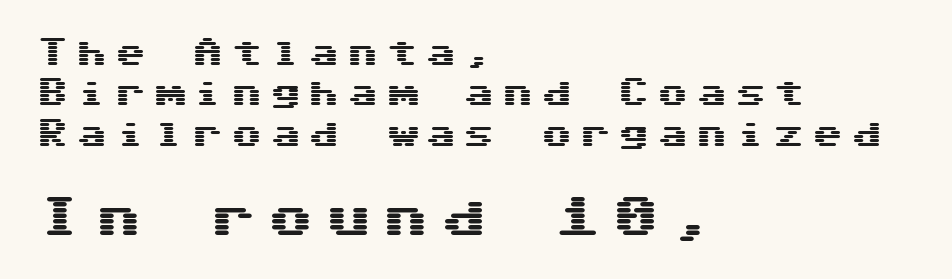
{"serif": "no", "italic": "no", "width": "wide", "stroke_contrast": "medium", "x_height": "medium", "underline": "no", "align": "left", "line_spacing": "normal", "line_spacing_ratio": 1.3, "letter_spacing": "wide", "letter_spacing_em": 0.25, "larger_block": "second", "size_ratio": 1.48, "glyph_px": 46}
